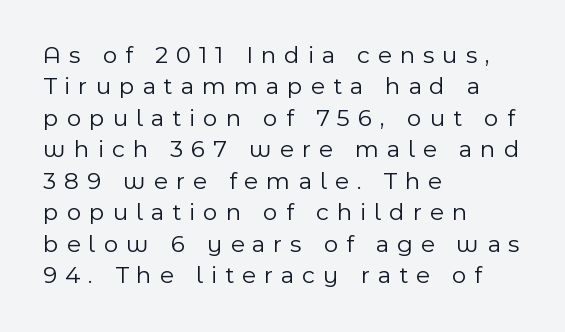
Q: Is the text bold? A: No.
Q: Is the text italic (slanted)? A: No, it is upright.
Q: Is the text underlined? A: No.
Q: How is the paragraph aligned? A: Left-aligned.
Q: Is the spacing between letters normal or unusually wide? A: Unusually wide.
Q: Is the spacing between lines tight, normal or loose? A: Normal.
